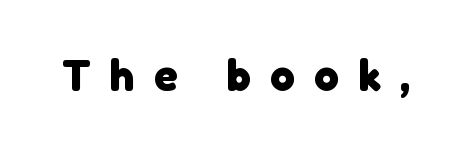
{"serif": "no", "bold": "yes", "weight": "heavy", "width": "normal", "stroke_contrast": "low", "x_height": "medium", "monospaced": "no", "underline": "no", "letter_spacing": "wide", "letter_spacing_em": 0.44, "glyph_px": 44}
